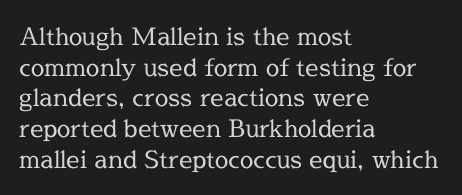
Is the type heavy? It reads as light-to-regular instead. Leftover space on each line is placed entirely after the last word. Characters follow at the spacing the type designer built in. The passage shown stacks its lines at a standard gap.
